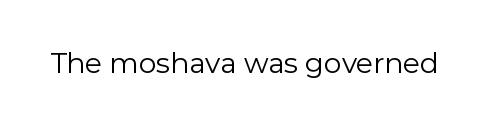
Q: Is the text bold? A: No.
Q: Is the text italic (slanted)? A: No, it is upright.
Q: Is the typeface a serif or a sans-serif typeface? A: Sans-serif.
Q: Is the text underlined? A: No.
Q: Is the spacing between letters normal or unusually wide? A: Normal.
Q: Width (condensed, normal, or wide)? A: Normal.
Q: Stroke contrast? A: Low.
Q: x-height? A: Medium.
Q: Monospaced? A: No.
